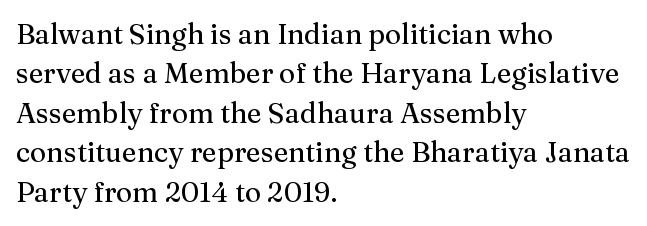
{"serif": "yes", "italic": "no", "width": "normal", "stroke_contrast": "medium", "x_height": "medium", "monospaced": "no", "underline": "no", "align": "left", "line_spacing": "normal", "line_spacing_ratio": 1.41, "letter_spacing": "normal", "letter_spacing_em": 0.0, "glyph_px": 28}
